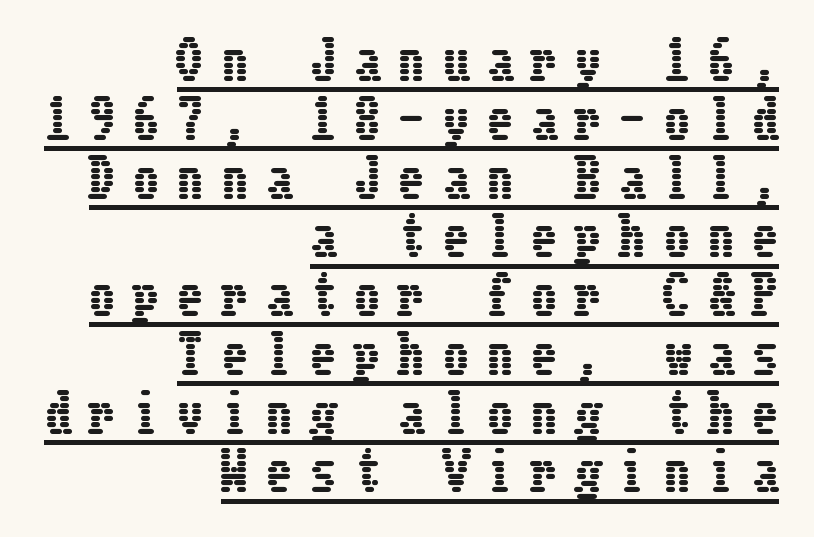
{"italic": "no", "width": "condensed", "stroke_contrast": "low", "x_height": "medium", "underline": "yes", "align": "right", "line_spacing": "tight", "line_spacing_ratio": 1.13, "letter_spacing": "wide", "letter_spacing_em": 0.35, "glyph_px": 52}
